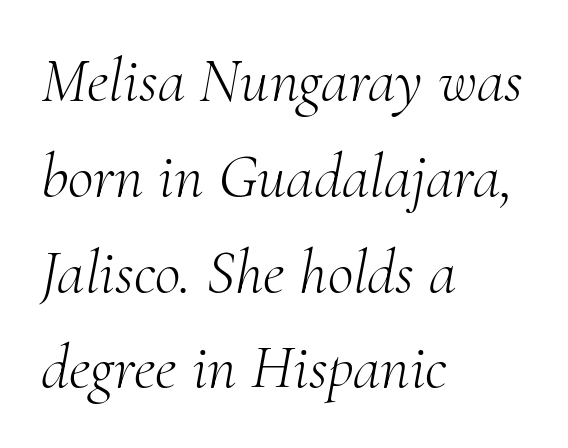
{"serif": "yes", "italic": "yes", "lean": "right", "slant_degrees": 10, "bold": "no", "weight": "light", "width": "normal", "stroke_contrast": "medium", "x_height": "small", "monospaced": "no", "underline": "no", "align": "left", "line_spacing": "normal", "line_spacing_ratio": 1.52, "letter_spacing": "normal", "letter_spacing_em": 0.0, "glyph_px": 63}
